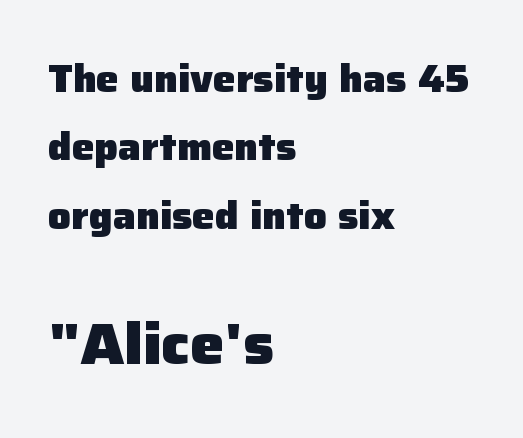
Q: Is the text bold? A: Yes.
Q: Is the text italic (slanted)? A: No, it is upright.
Q: Is the typeface a serif or a sans-serif typeface? A: Sans-serif.
Q: Is the text underlined? A: No.
Q: How is the paragraph aligned? A: Left-aligned.
Q: Is the spacing between letters normal or unusually wide? A: Normal.
Q: Which block of text is set in a larger size, the first (top) or the second (bottom)? A: The second (bottom) one.
Q: Width (condensed, normal, or wide)? A: Normal.
Q: Stroke contrast? A: Low.
Q: x-height? A: Medium.
Q: Monospaced? A: No.
